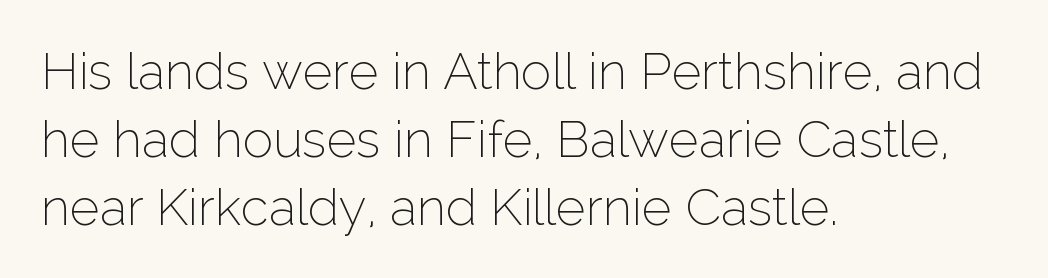
The face used here is proportionally spaced, like ordinary book or web type. Horizontal alignment here is leftward, the default for most running prose. The specimen reads as upright at a glance. Stroke mass is kept to a normal reading level or below.
